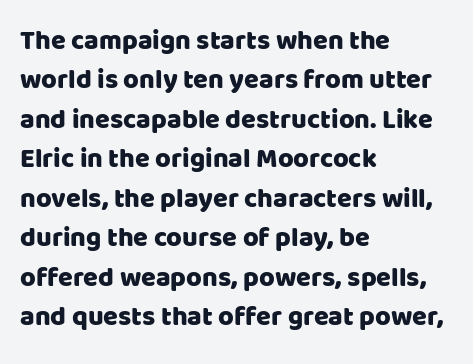
{"italic": "no", "underline": "no", "align": "left", "line_spacing": "normal", "line_spacing_ratio": 1.46, "letter_spacing": "normal", "letter_spacing_em": 0.0, "glyph_px": 27}
